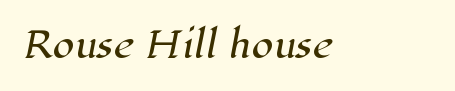
Q: Is the typeface a serif or a sans-serif typeface? A: Serif.
Q: Is the text underlined? A: No.
Q: How is the paragraph aligned? A: Left-aligned.
Q: Is the spacing between letters normal or unusually wide? A: Normal.
Q: Width (condensed, normal, or wide)? A: Normal.
Q: Stroke contrast? A: High.
Q: x-height? A: Medium.
Q: Monospaced? A: No.
